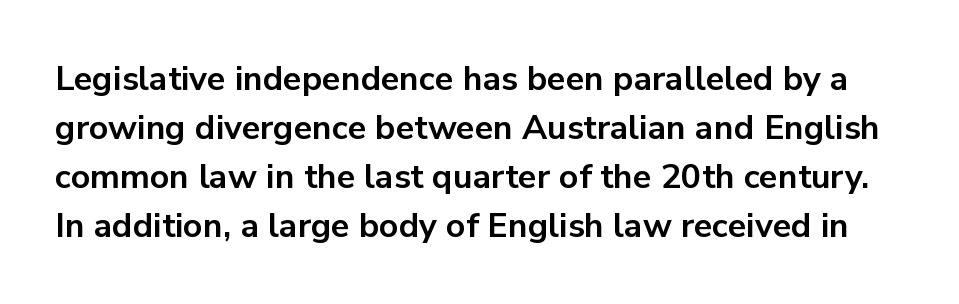
The strip under each line holds only bare page. Observe the absence of serifs on each vertical stroke in this sample. Quick note: interline space is typical. In terms of posture, this sample is upright. Weight check: bold — yes, fully. Caption: standard tracking, unaltered.
